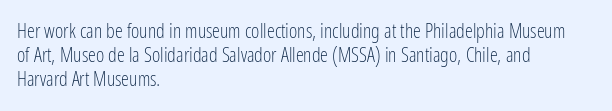
Q: Is the text bold? A: No.
Q: Is the text italic (slanted)? A: No, it is upright.
Q: Is the text underlined? A: No.
Q: How is the paragraph aligned? A: Left-aligned.
Q: Is the spacing between letters normal or unusually wide? A: Normal.
